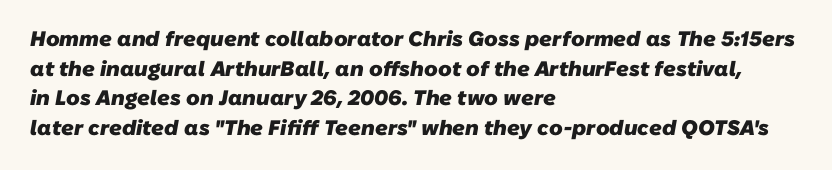
The image shows 21 px bold type; set left-aligned, normal line spacing (1.41x), normal letter spacing, not underlined.
